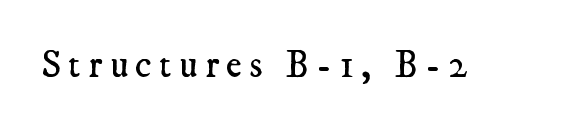
Q: Is the text bold? A: No.
Q: Is the typeface a serif or a sans-serif typeface? A: Serif.
Q: Is the text underlined? A: No.
Q: Width (condensed, normal, or wide)? A: Normal.
Q: Stroke contrast? A: Low.
Q: x-height? A: Small.
Q: Monospaced? A: No.
